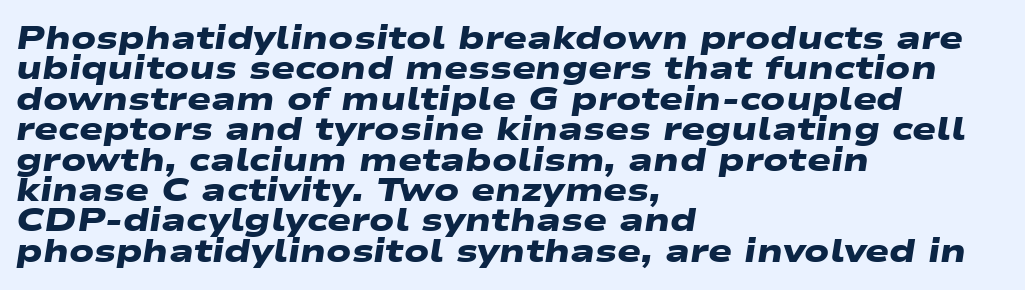
Students, note that the glyphs here touch the page at normal intervals. Bare-footed words on every line. The characters look thick and weighty, a clear bold. Each letter keeps its own natural width here, so spacing adapts to shape.
